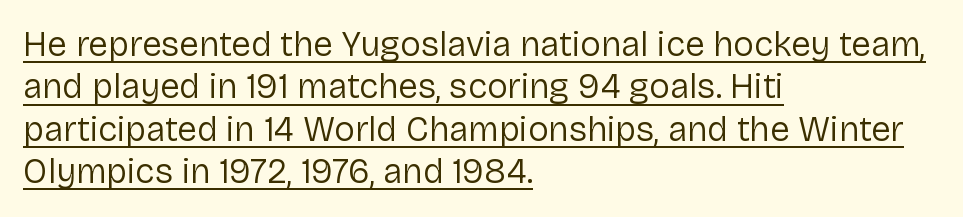
Q: Is the text bold? A: No.
Q: Is the text italic (slanted)? A: No, it is upright.
Q: Is the typeface a serif or a sans-serif typeface? A: Sans-serif.
Q: Is the text underlined? A: Yes.
Q: How is the paragraph aligned? A: Left-aligned.
Q: Is the spacing between letters normal or unusually wide? A: Normal.
Q: Width (condensed, normal, or wide)? A: Normal.
Q: Stroke contrast? A: Low.
Q: x-height? A: Medium.
Q: Monospaced? A: No.
